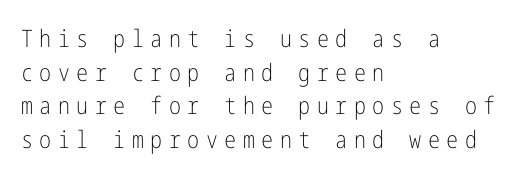
The image shows 24 px text type, upright; set left-aligned, normal line spacing (1.4x), unusually wide letter spacing (+0.27 em), not underlined.
